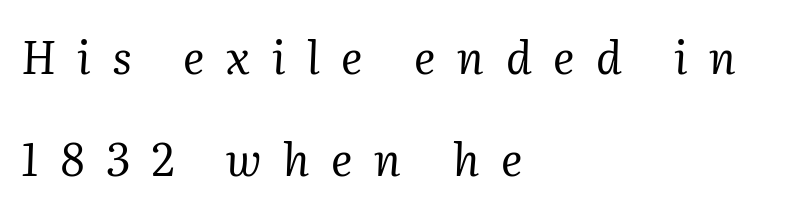
Proportional: the letters do not fall into vertical columns. The line texture is sparse and dotted thanks to wide tracking. Font category for this specimen: serif. Lines of text with bare space underneath. Weight: in the light-to-regular range. The rag falls on the right side of this text block.
